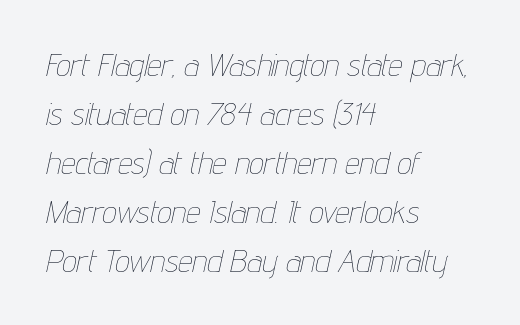
{"italic": "yes", "lean": "right", "slant_degrees": 12, "bold": "no", "weight": "thin", "width": "condensed", "stroke_contrast": "low", "x_height": "medium", "monospaced": "no", "underline": "no", "align": "left", "line_spacing": "normal", "line_spacing_ratio": 1.53, "letter_spacing": "normal", "letter_spacing_em": 0.0, "glyph_px": 32}
